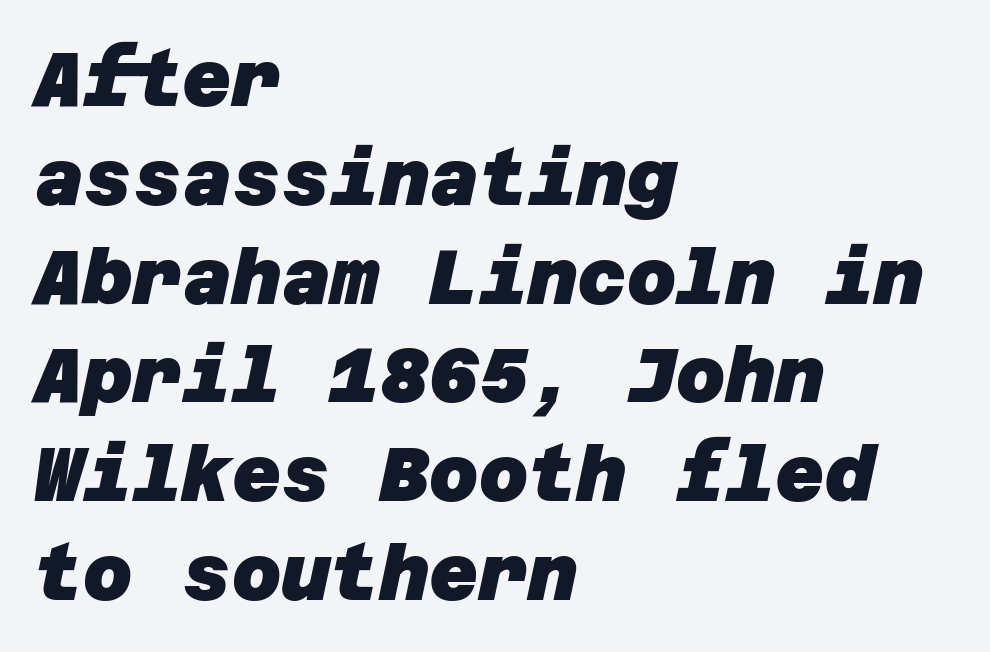
{"serif": "no", "bold": "yes", "weight": "heavy", "width": "normal", "stroke_contrast": "low", "x_height": "large", "underline": "no", "align": "left", "line_spacing": "normal", "line_spacing_ratio": 1.3, "letter_spacing": "normal", "letter_spacing_em": 0.0, "glyph_px": 76}
